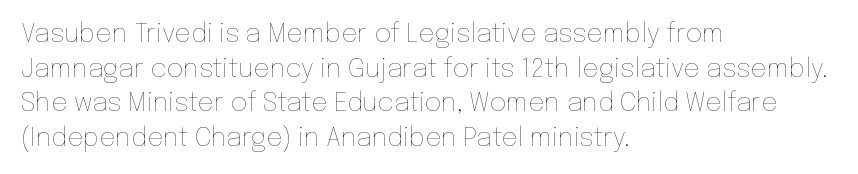
The image shows 26 px text type, upright; set left-aligned, normal line spacing (1.33x), normal letter spacing, not underlined.
